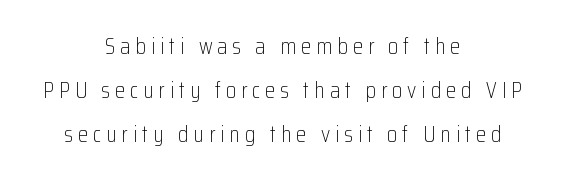
Stems here are at most as thick as an everyday book face. Compared with typical paragraphs, the rows here are farther apart. Notice how the stems are strictly vertical — no italics here. Look at the tracking — it's clearly loosened, letters drifting apart. This rendering features lettering with no underline.
